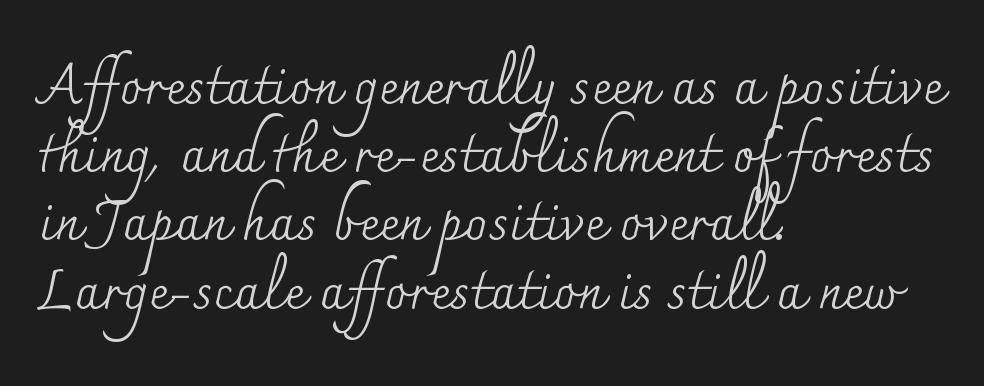
The image shows 55 px regular-weight serif type; set left-aligned, line spacing 1.24x, normal letter spacing, not underlined; medium stroke contrast and a small x-height.
